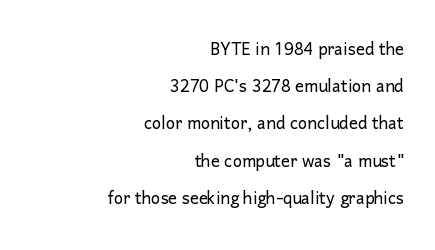
{"italic": "no", "bold": "no", "underline": "no", "align": "right", "line_spacing": "normal", "line_spacing_ratio": 1.69, "letter_spacing": "normal", "letter_spacing_em": 0.0, "glyph_px": 22}
